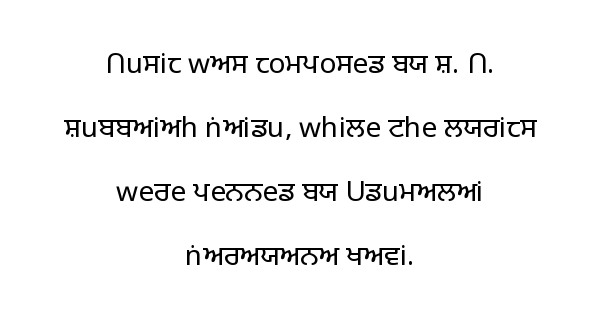
Q: Is the text bold? A: No.
Q: Is the text italic (slanted)? A: No, it is upright.
Q: Is the typeface a serif or a sans-serif typeface? A: Sans-serif.
Q: Is the text underlined? A: No.
Q: How is the paragraph aligned? A: Centered.
Q: Is the spacing between letters normal or unusually wide? A: Normal.
Q: Is the spacing between lines tight, normal or loose? A: Loose.
Q: Width (condensed, normal, or wide)? A: Normal.
Q: Stroke contrast? A: Low.
Q: x-height? A: Large.
Q: Monospaced? A: No.
